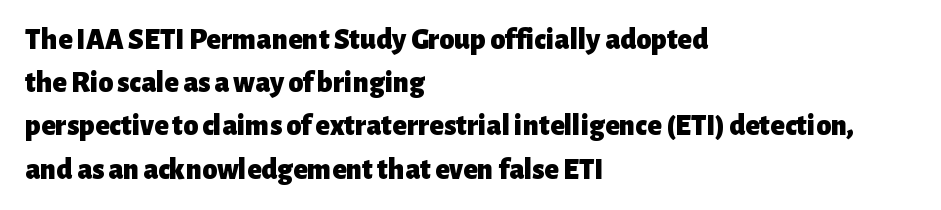
Q: Is the text bold? A: Yes.
Q: Is the text italic (slanted)? A: No, it is upright.
Q: Is the typeface a serif or a sans-serif typeface? A: Sans-serif.
Q: Is the text underlined? A: No.
Q: How is the paragraph aligned? A: Left-aligned.
Q: Is the spacing between letters normal or unusually wide? A: Normal.
Q: Is the spacing between lines tight, normal or loose? A: Normal.
Q: Width (condensed, normal, or wide)? A: Normal.
Q: Stroke contrast? A: Low.
Q: x-height? A: Medium.
Q: Monospaced? A: No.
